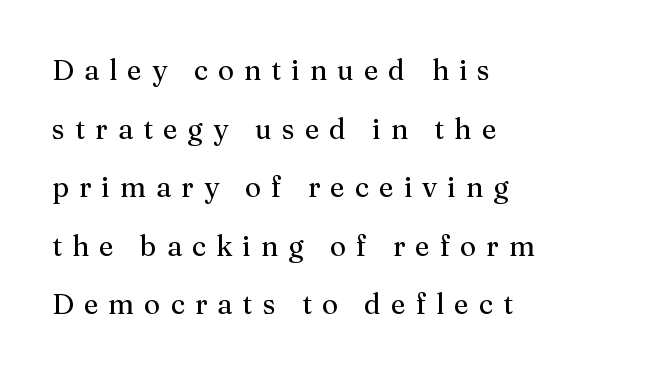
This sample is left-justified, so line endings fall wherever the words run out. There is plenty of visible air inserted between adjacent glyphs. Rule under the text: the space is simply empty. No italicization has been applied; the sample stays upright. Think of a printed novel: that variable character pitch is what you see here. Unbolded letterforms with no extra heft.
